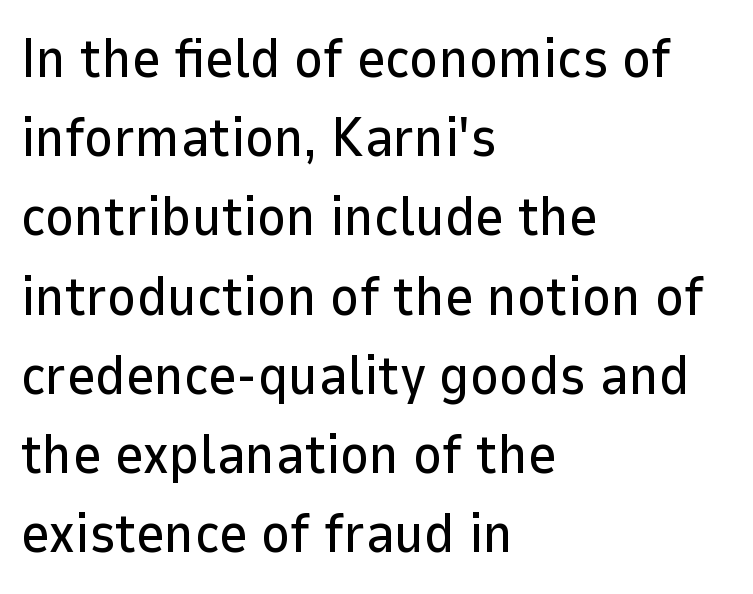
You could not count columns in this text — the font is proportionally spaced. A roman cut, with each character standing at attention. To sum up the face: it is a sans, with no serifs. The strip under each line holds only bare page. Students, observe: this is what conventionally led text looks like.
